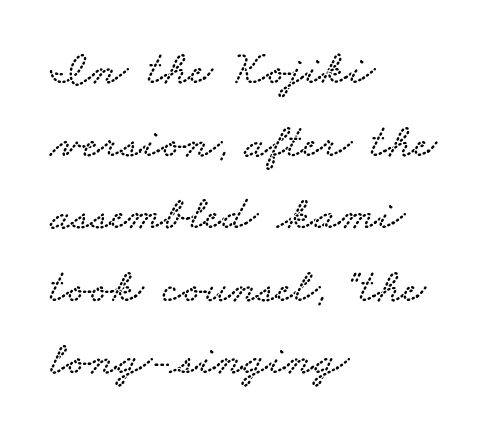
Q: Is the typeface a serif or a sans-serif typeface? A: Serif.
Q: Is the text underlined? A: No.
Q: How is the paragraph aligned? A: Left-aligned.
Q: Is the spacing between letters normal or unusually wide? A: Normal.
Q: Is the spacing between lines tight, normal or loose? A: Normal.
Q: Width (condensed, normal, or wide)? A: Wide.
Q: Stroke contrast? A: Low.
Q: x-height? A: Small.
Q: Monospaced? A: No.
